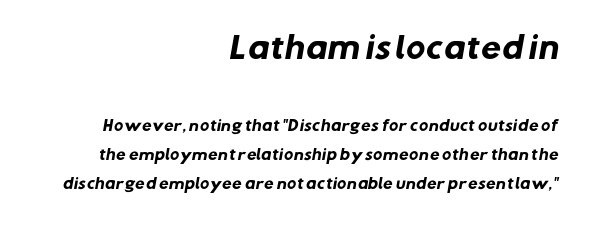
The image shows 29 px heavy sans-serif type; set right-aligned, loose line spacing (2.09x), normal letter spacing, not underlined; the first (top) block is 2.07x larger; low stroke contrast and a medium x-height.
